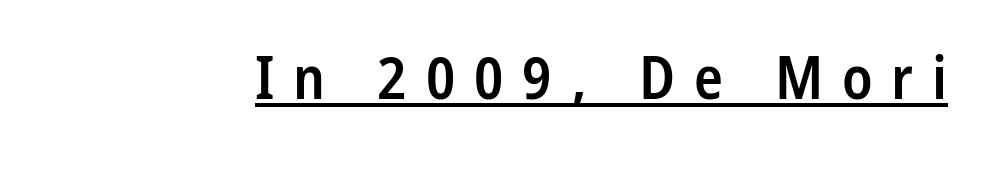
The image shows 60 px semibold, condensed sans-serif type, upright; set unusually wide letter spacing (+0.31 em), underlined; low stroke contrast and a medium x-height.
